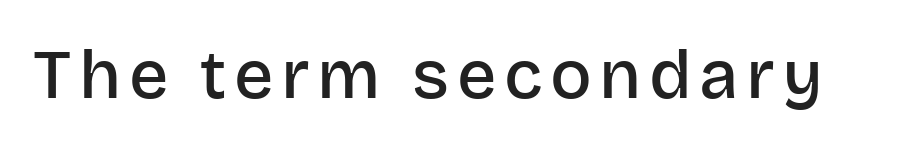
Q: Is the text bold? A: Semi-bold.
Q: Is the text italic (slanted)? A: No, it is upright.
Q: Is the typeface a serif or a sans-serif typeface? A: Sans-serif.
Q: Is the text underlined? A: No.
Q: Width (condensed, normal, or wide)? A: Normal.
Q: Stroke contrast? A: Low.
Q: x-height? A: Large.
Q: Monospaced? A: No.
